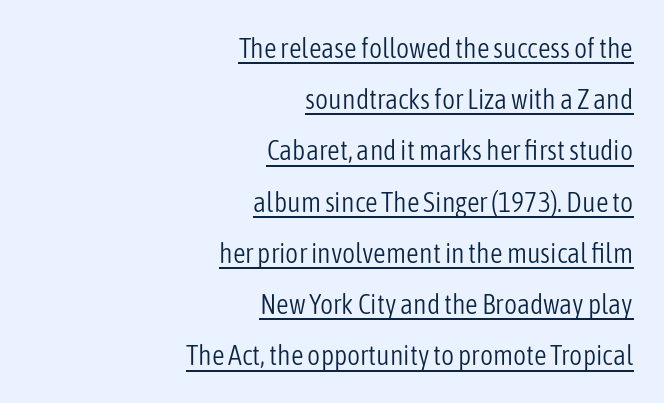
In CSS terms this would be text-align: right. Weight: not bold — regular or lighter. Between one letter and the next there's only the usual sliver of space. Character widths vary here, with narrow letters taking less room than wide ones.
